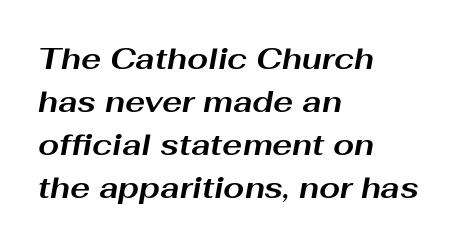
The image shows 30 px bold, wide type, italic (leaning right); set left-aligned, normal line spacing (1.43x), normal letter spacing, not underlined; medium stroke contrast and a medium x-height.
